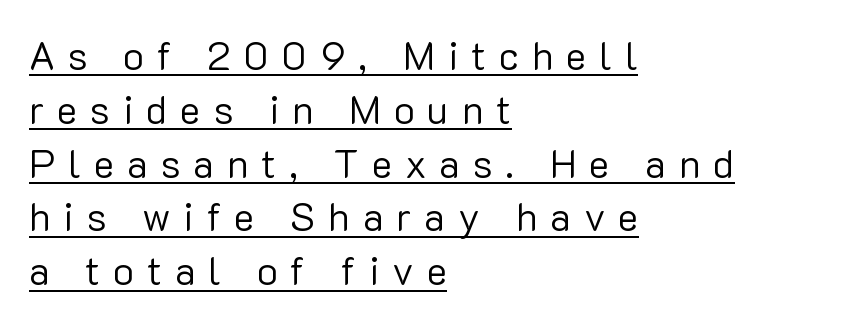
{"serif": "no", "italic": "no", "bold": "no", "weight": "regular", "width": "normal", "stroke_contrast": "low", "x_height": "medium", "monospaced": "no", "underline": "yes", "align": "left", "line_spacing": "normal", "line_spacing_ratio": 1.38, "letter_spacing": "wide", "letter_spacing_em": 0.33, "glyph_px": 39}
